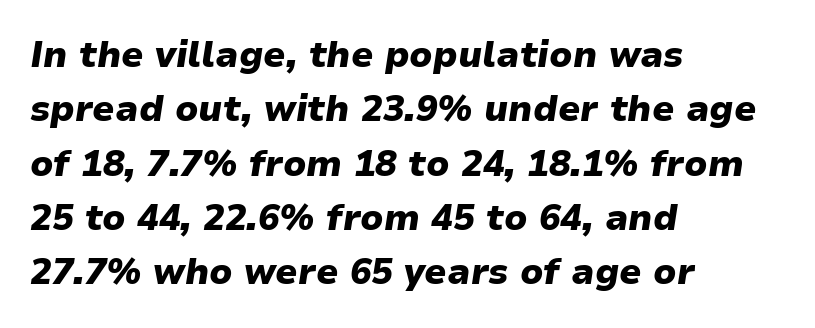
The image shows 36 px heavy type, italic (leaning right); set left-aligned, normal line spacing (1.51x), normal letter spacing, not underlined; low stroke contrast and a medium x-height.
